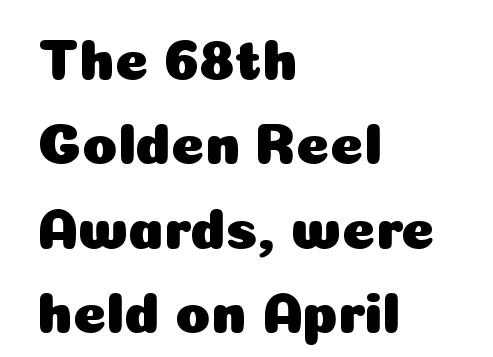
The image shows 57 px sans-serif type, upright; set left-aligned, normal line spacing (1.48x), normal letter spacing, not underlined; low stroke contrast and a medium x-height.
